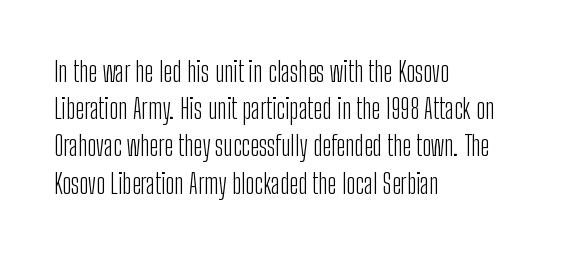
The image shows 28 px light, condensed sans-serif type, upright; set left-aligned, normal line spacing (1.33x), normal letter spacing, not underlined; low stroke contrast and a medium x-height.
